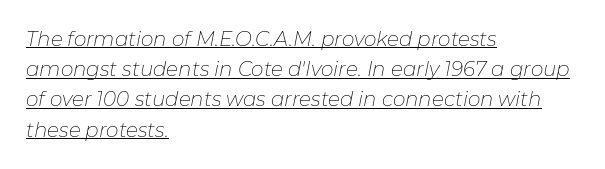
Q: Is the text bold? A: No.
Q: Is the text italic (slanted)? A: Yes, it leans right by about 11 degrees.
Q: Is the text underlined? A: Yes.
Q: How is the paragraph aligned? A: Left-aligned.
Q: Is the spacing between letters normal or unusually wide? A: Normal.
Q: Is the spacing between lines tight, normal or loose? A: Normal.
